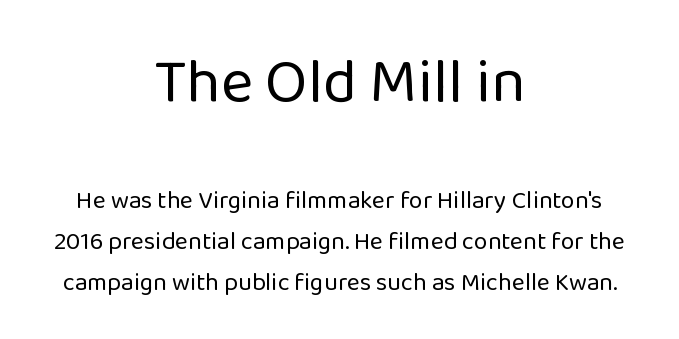
{"serif": "no", "italic": "no", "bold": "no", "weight": "regular", "width": "normal", "stroke_contrast": "low", "x_height": "medium", "monospaced": "no", "underline": "no", "align": "center", "line_spacing": "normal", "line_spacing_ratio": 1.64, "letter_spacing": "normal", "letter_spacing_em": 0.0, "larger_block": "first", "size_ratio": 2.48, "glyph_px": 62}
